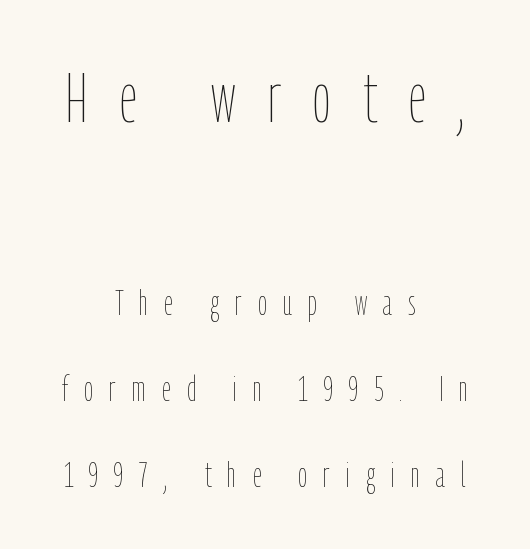
The image shows 70 px thin, condensed type, upright; set centered, loose line spacing (2.45x), unusually wide letter spacing (+0.46 em), not underlined; the first (top) block is 2.0x larger; low stroke contrast and a medium x-height.
